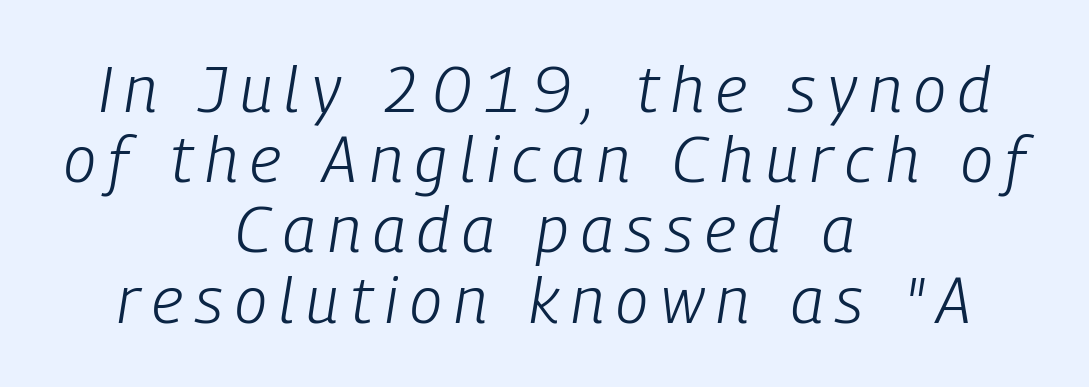
{"italic": "yes", "lean": "right", "slant_degrees": 9, "bold": "no", "weight": "light", "width": "condensed", "stroke_contrast": "low", "x_height": "medium", "monospaced": "no", "underline": "no", "align": "center", "line_spacing": "tight", "line_spacing_ratio": 1.08, "glyph_px": 65}
